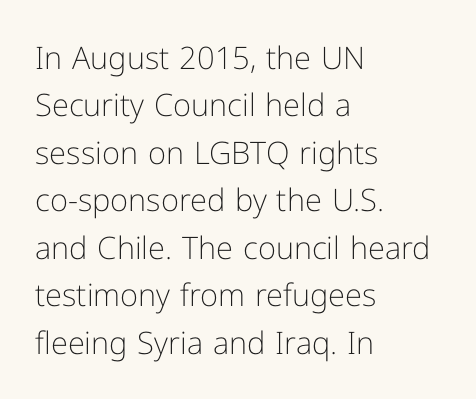
Q: Is the text bold? A: No.
Q: Is the text italic (slanted)? A: No, it is upright.
Q: Is the typeface a serif or a sans-serif typeface? A: Sans-serif.
Q: Is the text underlined? A: No.
Q: How is the paragraph aligned? A: Left-aligned.
Q: Is the spacing between letters normal or unusually wide? A: Normal.
Q: Is the spacing between lines tight, normal or loose? A: Normal.
Q: Width (condensed, normal, or wide)? A: Normal.
Q: Stroke contrast? A: Low.
Q: x-height? A: Medium.
Q: Monospaced? A: No.
